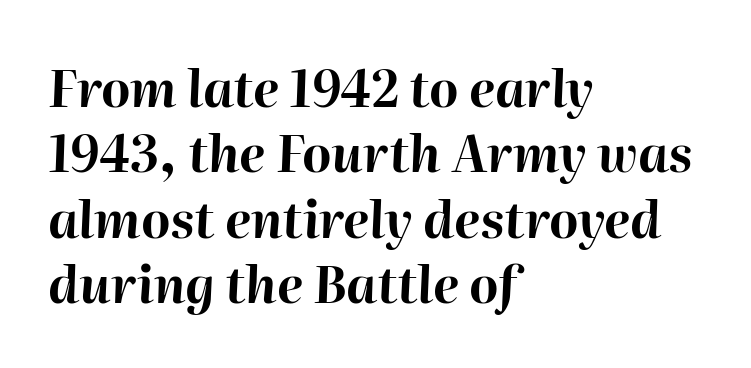
Q: Is the text bold? A: Yes.
Q: Is the text italic (slanted)? A: Yes, it leans right by about 2 degrees.
Q: Is the text underlined? A: No.
Q: How is the paragraph aligned? A: Left-aligned.
Q: Is the spacing between letters normal or unusually wide? A: Normal.
Q: Is the spacing between lines tight, normal or loose? A: Normal.
Q: Width (condensed, normal, or wide)? A: Normal.
Q: Stroke contrast? A: High.
Q: x-height? A: Medium.
Q: Monospaced? A: No.
